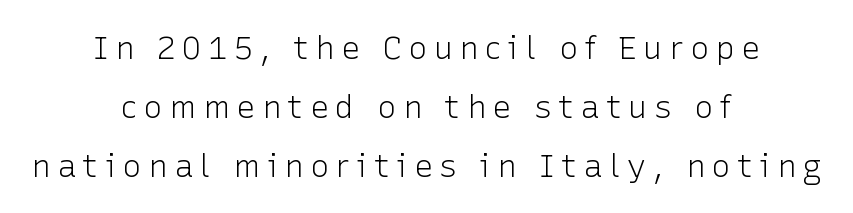
Is this a fixed-width face? No — the glyphs have proportional, varying widths. Is the block centered? Yes — each line is placed symmetrically about the middle. The lettering holds an erect, upright posture throughout. The letterforms stand isolated, each surrounded by extra space.
